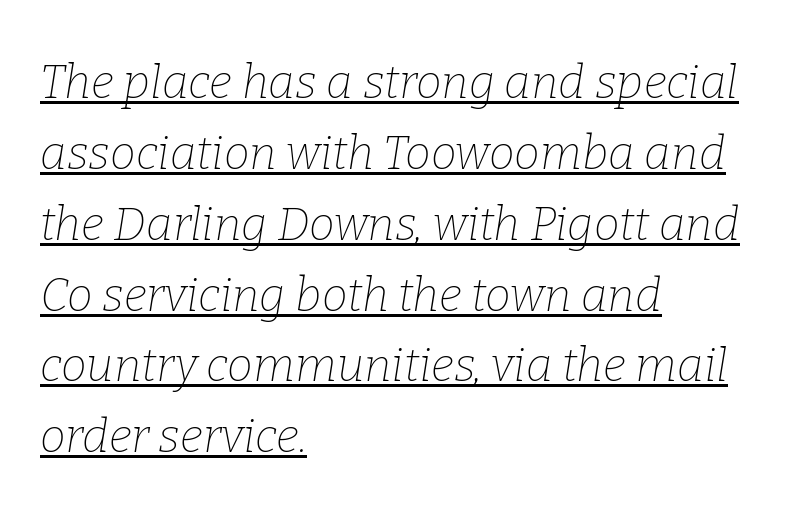
The image shows 46 px thin serif type, italic (leaning right); set left-aligned, normal line spacing (1.54x), normal letter spacing, underlined; low stroke contrast and a medium x-height.
